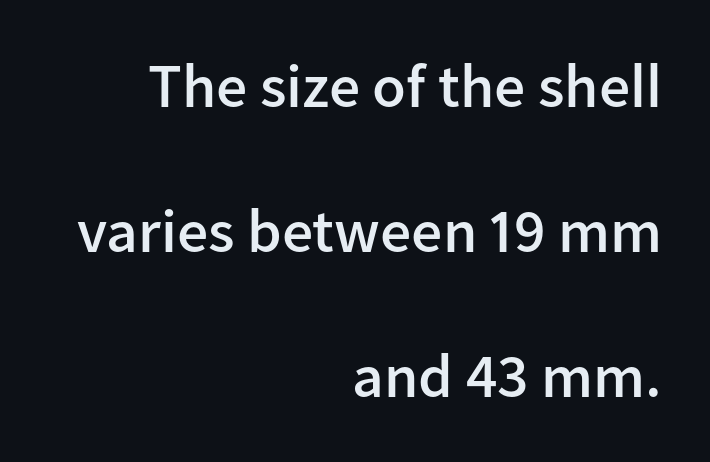
Q: Is the text bold? A: Semi-bold.
Q: Is the text italic (slanted)? A: No, it is upright.
Q: Is the typeface a serif or a sans-serif typeface? A: Sans-serif.
Q: Is the text underlined? A: No.
Q: How is the paragraph aligned? A: Right-aligned.
Q: Is the spacing between letters normal or unusually wide? A: Normal.
Q: Is the spacing between lines tight, normal or loose? A: Loose.
Q: Width (condensed, normal, or wide)? A: Normal.
Q: Stroke contrast? A: Low.
Q: x-height? A: Medium.
Q: Monospaced? A: No.
